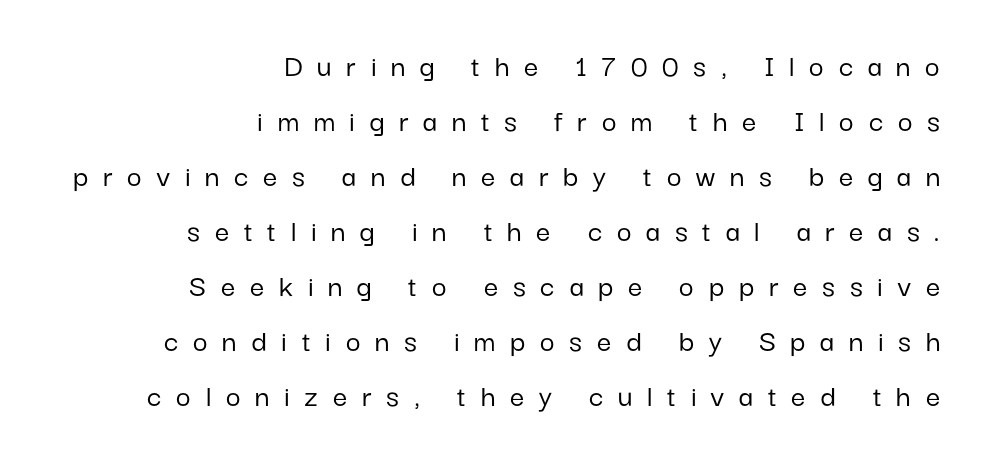
The image shows 32 px sans-serif type, upright; set right-aligned, line spacing 1.72x, unusually wide letter spacing (+0.46 em), not underlined; low stroke contrast and a medium x-height.
